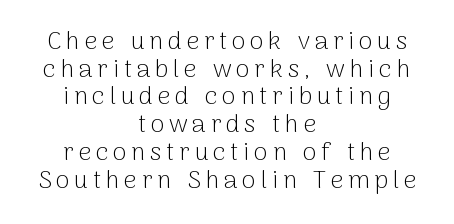
Q: Is the text bold? A: No.
Q: Is the text italic (slanted)? A: No, it is upright.
Q: Is the text underlined? A: No.
Q: How is the paragraph aligned? A: Centered.
Q: Is the spacing between lines tight, normal or loose? A: Tight.
